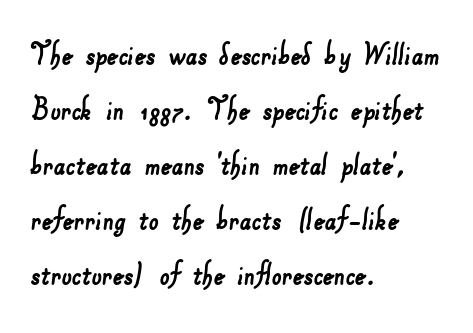
The glyphs in this specimen are sans serif. Underlining? Definitely not there. The rendering uses natural spacing where letterforms have individual widths. Reading down the block, your eye returns to a fixed left position each line.
